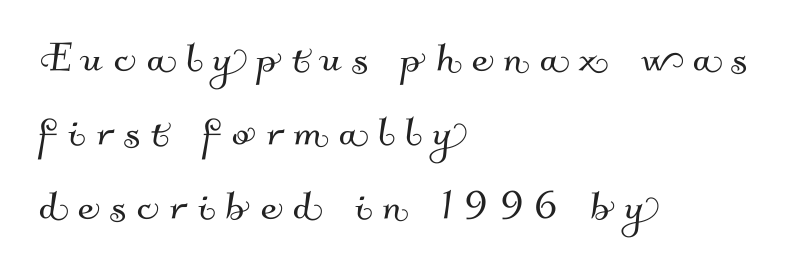
Q: Is the typeface a serif or a sans-serif typeface? A: Sans-serif.
Q: Is the text underlined? A: No.
Q: How is the paragraph aligned? A: Left-aligned.
Q: Is the spacing between letters normal or unusually wide? A: Unusually wide.
Q: Is the spacing between lines tight, normal or loose? A: Normal.
Q: Width (condensed, normal, or wide)? A: Normal.
Q: Stroke contrast? A: Medium.
Q: x-height? A: Small.
Q: Monospaced? A: No.
